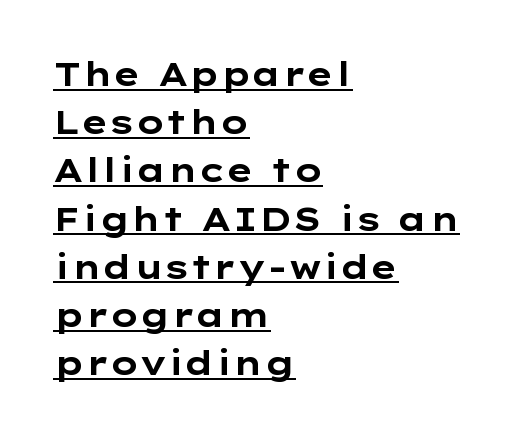
The image shows 33 px bold, wide sans-serif type, upright; set left-aligned, normal line spacing (1.46x), normal letter spacing, underlined; low stroke contrast and a medium x-height.
